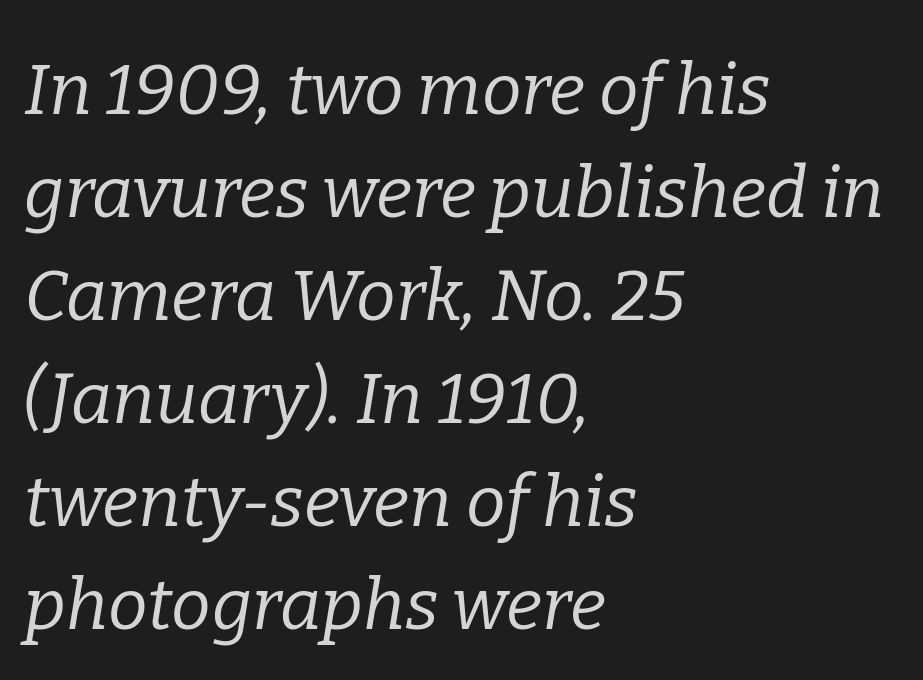
Examine the stroke ends and you'll spot serifs. An italicized treatment has been applied to the whole sample. Underline: absent. The rendering uses natural spacing where letterforms have individual widths.
